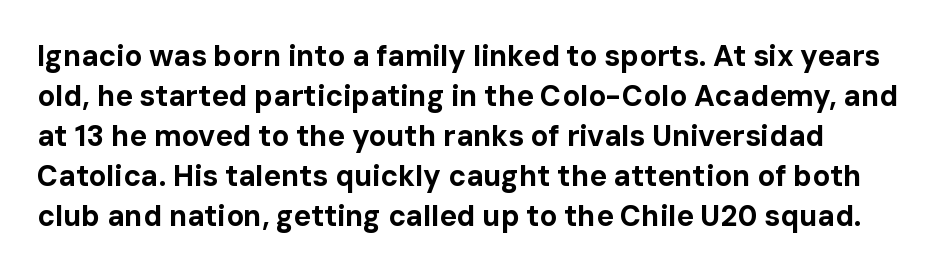
Q: Is the text bold? A: Yes.
Q: Is the text italic (slanted)? A: No, it is upright.
Q: Is the typeface a serif or a sans-serif typeface? A: Sans-serif.
Q: Is the text underlined? A: No.
Q: Is the spacing between letters normal or unusually wide? A: Normal.
Q: Is the spacing between lines tight, normal or loose? A: Normal.
Q: Width (condensed, normal, or wide)? A: Normal.
Q: Stroke contrast? A: Low.
Q: x-height? A: Medium.
Q: Monospaced? A: No.
